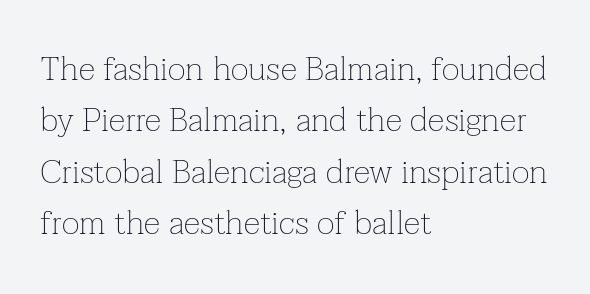
You can tell from the footed stems that serif type was used. This block has exactly the height ordinary leading produces. The horizontal fit of the characters is conventional and even. The ragged edge is on the right, which tells us the setting is flush left. Beneath every word, the page is bare.
